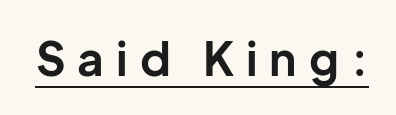
The image shows 46 px bold sans-serif type, upright; set unusually wide letter spacing (+0.26 em), underlined; low stroke contrast and a medium x-height.
